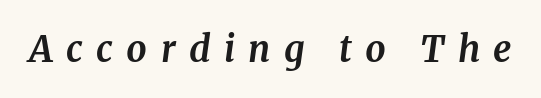
In terms of weight, the rendering is a true, heavy bold. Words float on clear page, feet unadorned. To sum up the face: it has serifs. Italic: yes, the glyphs are oblique. Here the glyphs are tracked loosely, breaking word shapes into spaced letters. Spacing verdict: proportional, widths tailored to each character.
